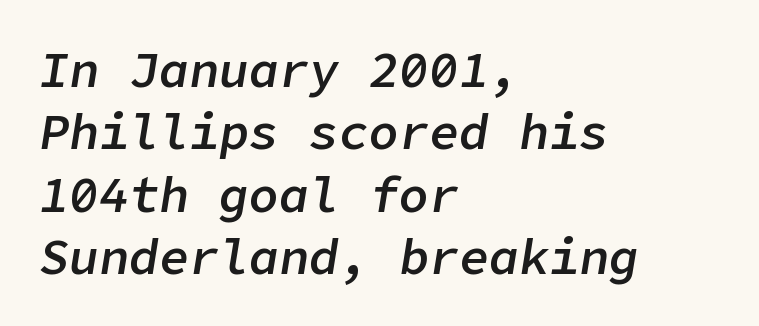
Q: Is the text bold? A: Semi-bold.
Q: Is the text italic (slanted)? A: Yes, it leans right by about 9 degrees.
Q: Is the text underlined? A: No.
Q: How is the paragraph aligned? A: Left-aligned.
Q: Is the spacing between letters normal or unusually wide? A: Normal.
Q: Is the spacing between lines tight, normal or loose? A: Normal.
Q: Width (condensed, normal, or wide)? A: Normal.
Q: Stroke contrast? A: Low.
Q: x-height? A: Medium.
